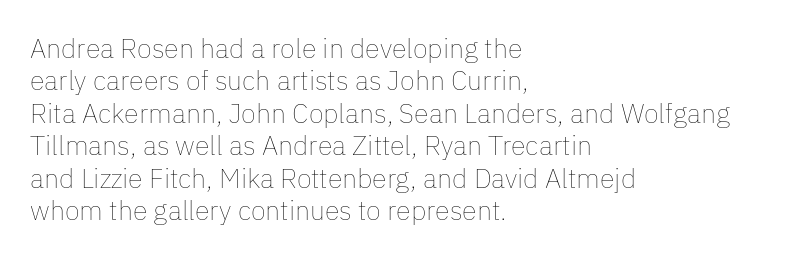
The font is comparable to plain body text, perhaps lighter. Line starts are locked; line ends wander. Nothing unusual about the tracking: characters are spaced as the font intends. The type sits square on the baseline with zero lean. Rule under the text: the space is simply empty.
